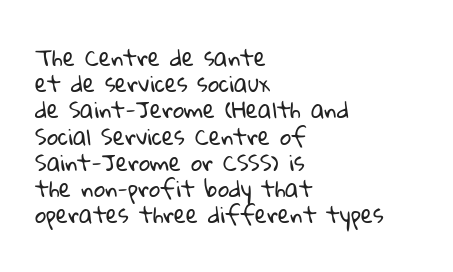
Tracking value appears to be zero — textbook default spacing. Weight: regular or lighter. The glyphs are unaccompanied by any horizontal stroke below them. Casual observation: everything's shoved over to the left.
